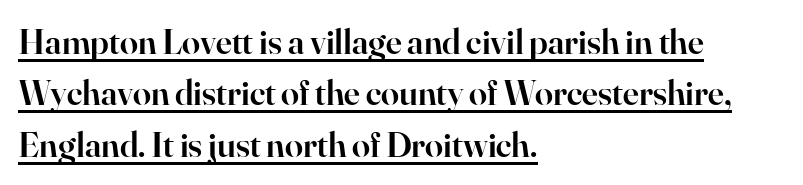
The passage shown is underscored from start to finish. The typography opts for an upright posture over an oblique one. Successive baselines arrive at the customary interval. Casual observation: everything's shoved over to the left. Little horizontal feet cap the strokes, marking this as serif type.
